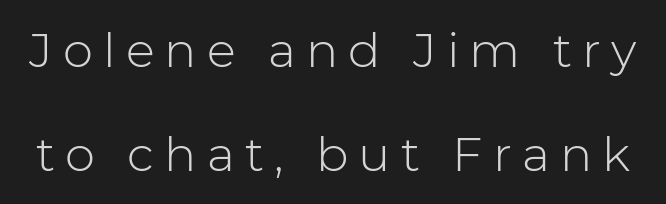
Q: Is the text bold? A: No.
Q: Is the text italic (slanted)? A: No, it is upright.
Q: Is the typeface a serif or a sans-serif typeface? A: Sans-serif.
Q: Is the text underlined? A: No.
Q: Is the spacing between letters normal or unusually wide? A: Unusually wide.
Q: Is the spacing between lines tight, normal or loose? A: Loose.
Q: Width (condensed, normal, or wide)? A: Normal.
Q: Stroke contrast? A: Low.
Q: x-height? A: Medium.
Q: Monospaced? A: No.
